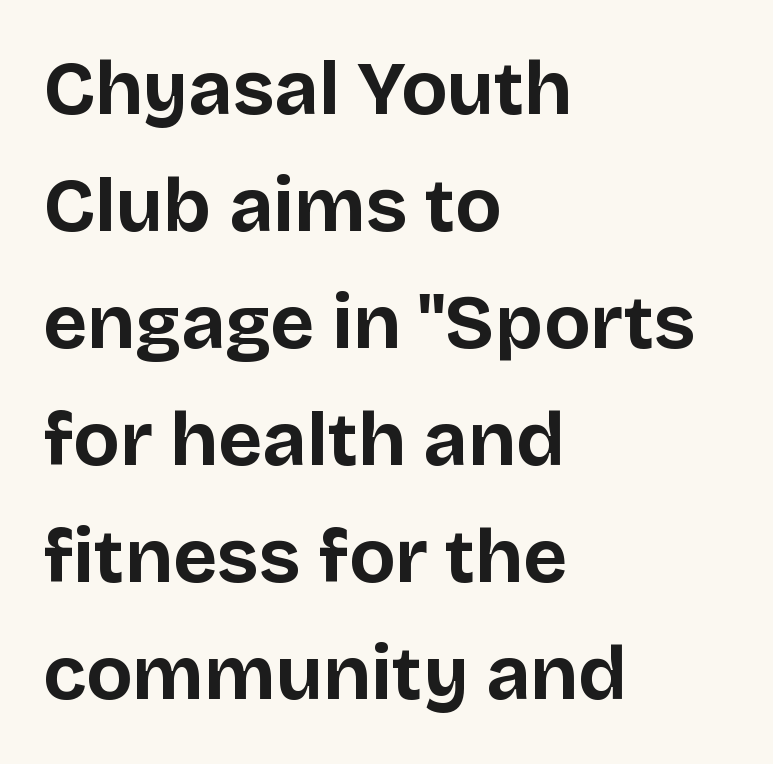
In terms of weight, the rendering is a true, heavy bold. This rendering uses left alignment, leaving the right contour irregular. Note: no serifs on the glyphs. Designer's note — italics off, roman on.
